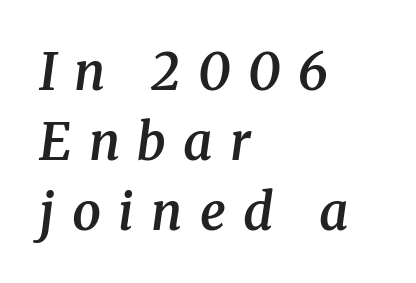
{"serif": "yes", "italic": "yes", "lean": "right", "slant_degrees": 8, "bold": "semi", "weight": "semibold", "width": "normal", "stroke_contrast": "medium", "x_height": "medium", "monospaced": "no", "underline": "no", "align": "left", "line_spacing": "normal", "line_spacing_ratio": 1.37, "letter_spacing": "wide", "letter_spacing_em": 0.34, "glyph_px": 51}
